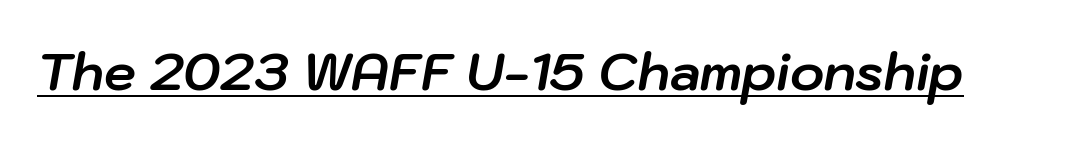
The letters advance in unequal steps, a hallmark of proportional type. These lines were composed using italics. Has an underline been added? It has. There is no visible air inserted between adjacent glyphs. How heavy is the stroke? Heavy — this is a bold.
